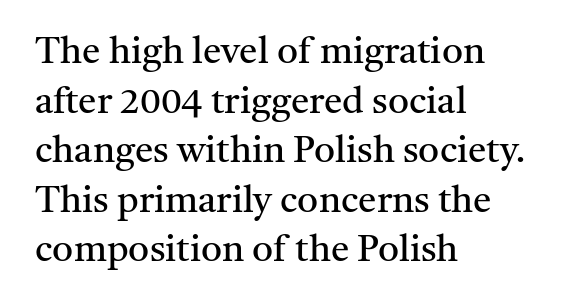
{"serif": "yes", "italic": "no", "bold": "no", "weight": "regular", "width": "normal", "stroke_contrast": "medium", "x_height": "medium", "monospaced": "no", "underline": "no", "align": "left", "line_spacing": "normal", "line_spacing_ratio": 1.34, "letter_spacing": "normal", "letter_spacing_em": 0.0, "glyph_px": 37}
